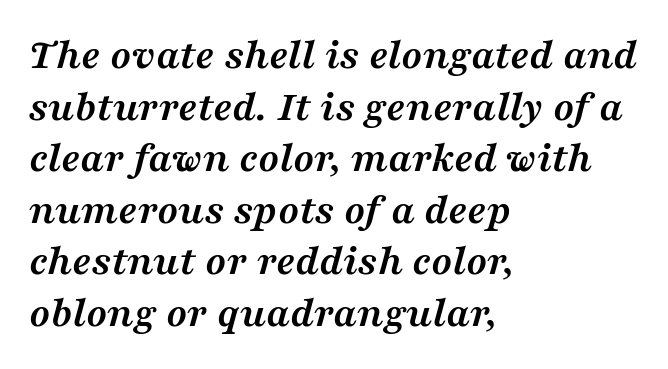
The image shows 43 px semibold, wide serif type, italic (leaning right); set left-aligned, line spacing 1.2x, normal letter spacing, not underlined; medium stroke contrast and a medium x-height.
